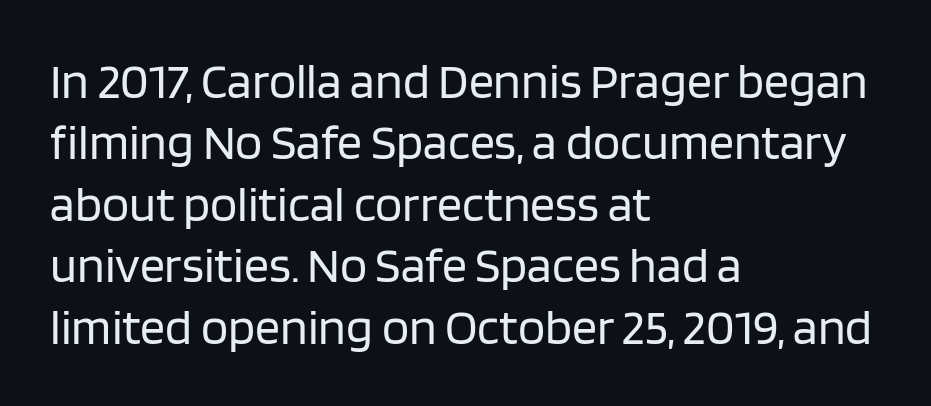
The font's upright variant was chosen for this text. Stem width sits at or under what a default text font uses. Examine the stroke ends and you'll find no serifs. The paragraph has a hard left edge and a soft right edge.
